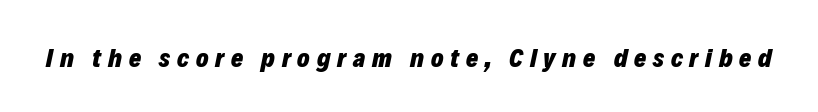
Weight check: bold — yes, fully. Does the lettering tilt? It does — this is italic. Is the letter spacing exaggerated? Yes — the characters are pushed far apart. The space beneath each line is pristine and unruled.
